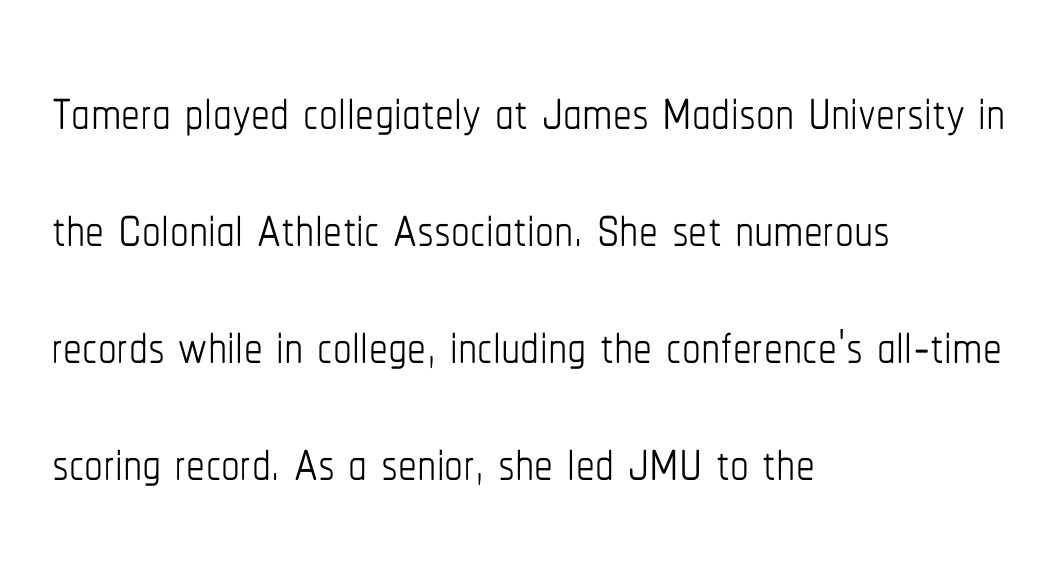
Q: Is the text bold? A: No.
Q: Is the text italic (slanted)? A: No, it is upright.
Q: Is the text underlined? A: No.
Q: How is the paragraph aligned? A: Left-aligned.
Q: Is the spacing between letters normal or unusually wide? A: Normal.
Q: Is the spacing between lines tight, normal or loose? A: Normal.
Q: Width (condensed, normal, or wide)? A: Condensed.
Q: Stroke contrast? A: Low.
Q: x-height? A: Medium.
Q: Monospaced? A: No.
